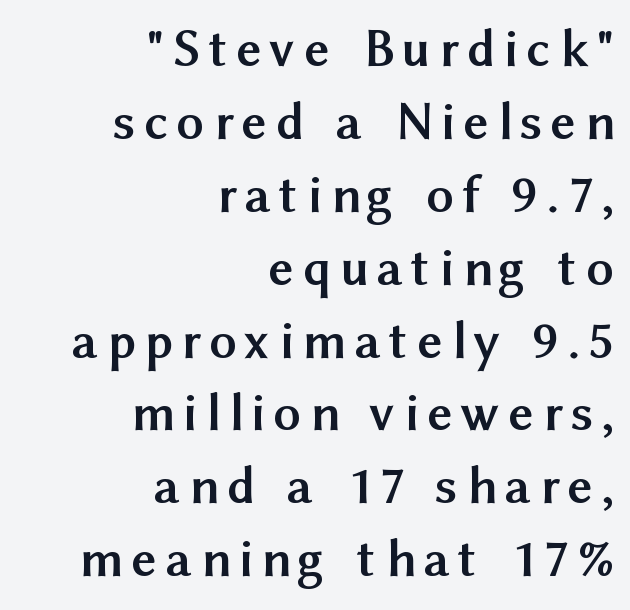
The image shows 54 px semibold sans-serif type, upright; set right-aligned, normal line spacing (1.35x), not underlined; medium stroke contrast and a medium x-height.
